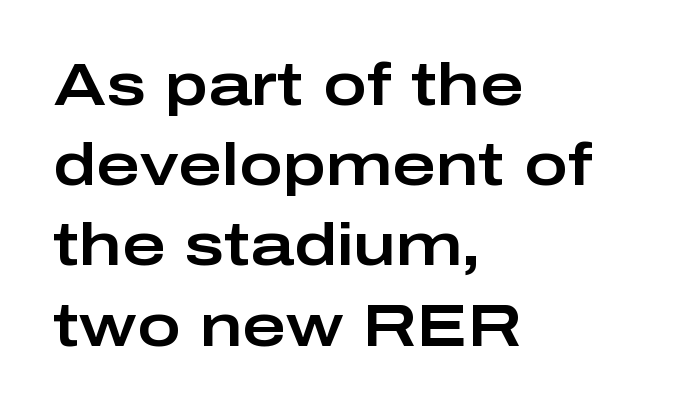
How would I describe the line gaps? Plain and ordinary. Each row of text sits above clean, open space. Varying glyph widths throughout — classic text-font behaviour. This rendering uses left alignment, leaving the right contour irregular.
